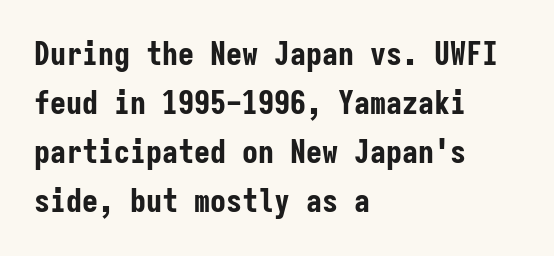
The image shows 32 px bold, condensed sans-serif type, upright, monospaced; set left-aligned, normal line spacing (1.53x), normal letter spacing, not underlined; low stroke contrast and a medium x-height.
